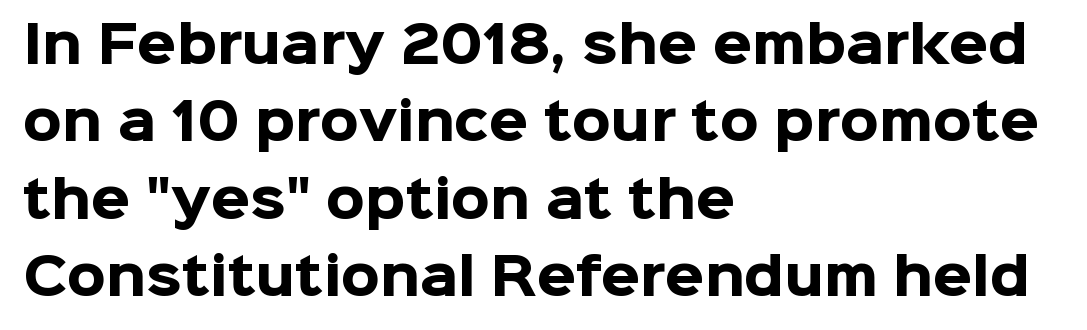
The image shows 50 px heavy sans-serif type, upright; set left-aligned, normal line spacing (1.55x), normal letter spacing, not underlined; low stroke contrast and a medium x-height.
